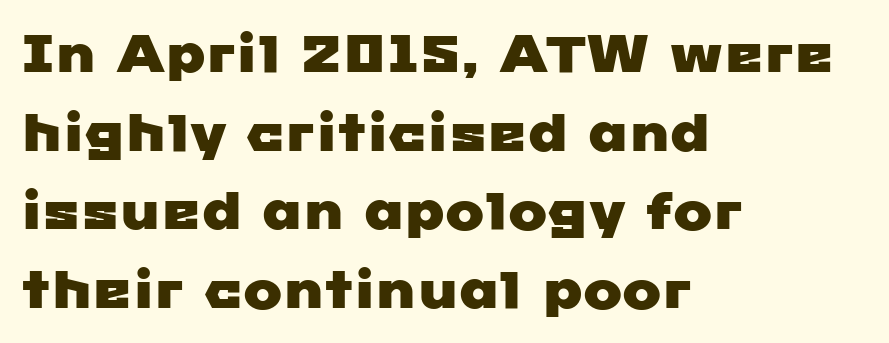
The image shows 52 px wide sans-serif type; set left-aligned, normal line spacing (1.51x), normal letter spacing, not underlined; low stroke contrast and a medium x-height.
